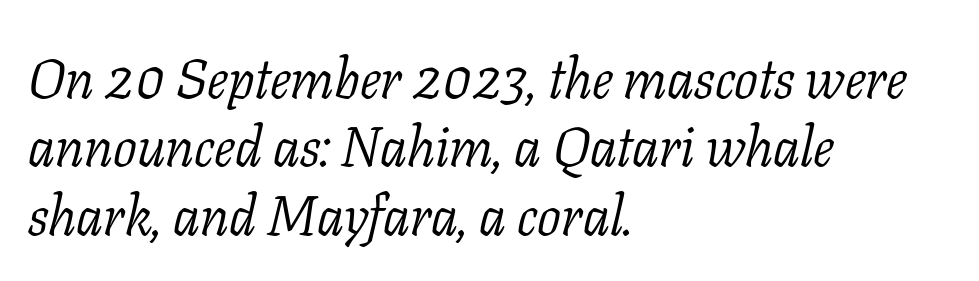
{"serif": "yes", "italic": "yes", "lean": "right", "slant_degrees": 11, "bold": "no", "weight": "light", "width": "normal", "stroke_contrast": "low", "x_height": "medium", "monospaced": "no", "underline": "no", "align": "left", "line_spacing_ratio": 1.22, "letter_spacing": "normal", "letter_spacing_em": 0.0, "glyph_px": 56}
